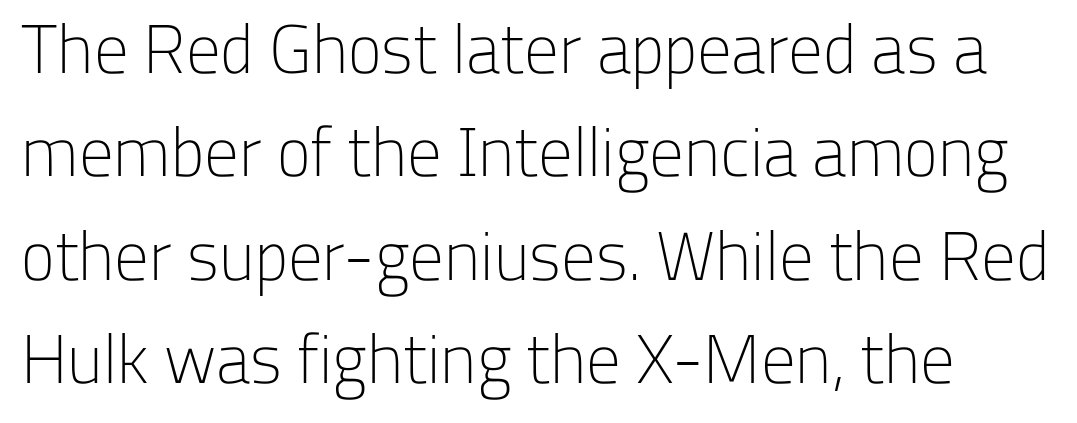
{"serif": "no", "italic": "no", "bold": "no", "weight": "light", "width": "normal", "stroke_contrast": "low", "x_height": "medium", "monospaced": "no", "underline": "no", "line_spacing": "normal", "line_spacing_ratio": 1.5, "letter_spacing": "normal", "letter_spacing_em": 0.0, "glyph_px": 69}
